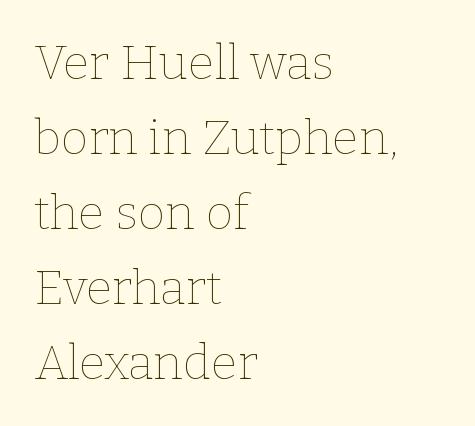
{"italic": "no", "bold": "no", "weight": "thin", "width": "normal", "stroke_contrast": "low", "x_height": "medium", "monospaced": "no", "underline": "no", "align": "left", "line_spacing": "normal", "line_spacing_ratio": 1.56, "letter_spacing": "normal", "letter_spacing_em": 0.0, "glyph_px": 48}
